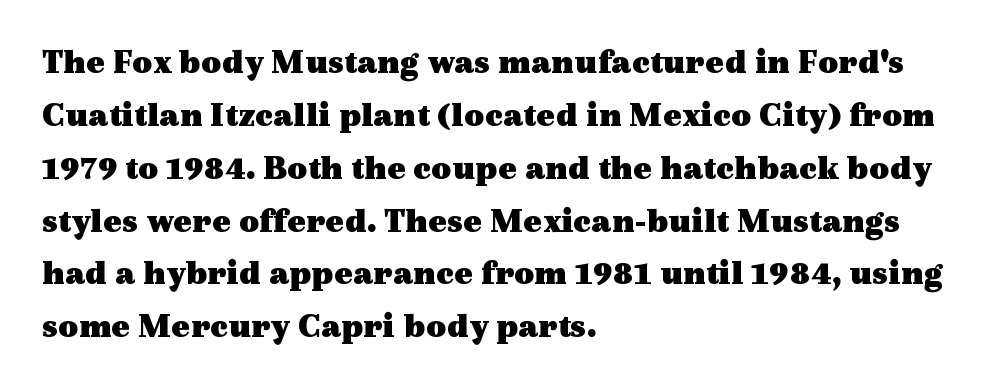
The image shows 35 px heavy, wide serif type, upright; set left-aligned, normal line spacing (1.51x), normal letter spacing, not underlined; a medium x-height.
